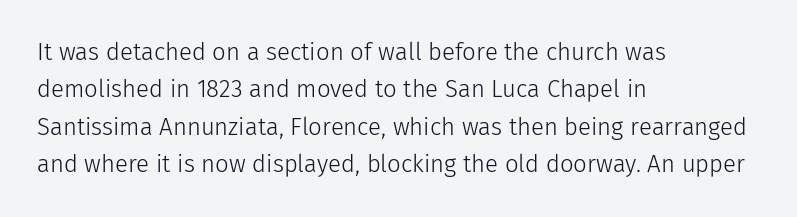
Evenly set lines give the paragraph a standard silhouette. Here the glyphs are tracked normally, forming tight word shapes. Rule under the text: the space is simply empty. Italic? Not at all — the glyphs are vertical. These glyphs show unthickened strokes, regular width or finer.
